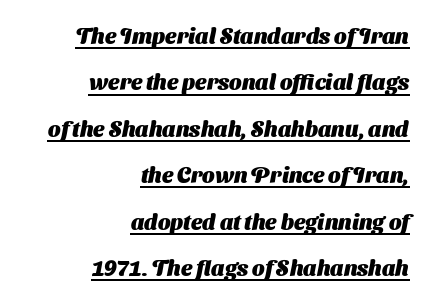
{"bold": "yes", "underline": "yes", "align": "right", "line_spacing": "loose", "line_spacing_ratio": 2.11, "letter_spacing": "normal", "letter_spacing_em": 0.0, "glyph_px": 22}
